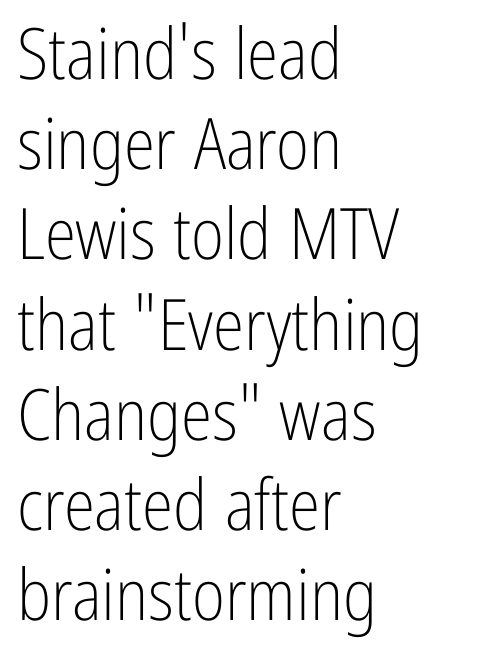
The image shows 71 px light, condensed sans-serif type, upright; set left-aligned, normal line spacing (1.27x), normal letter spacing, not underlined; low stroke contrast and a medium x-height.
